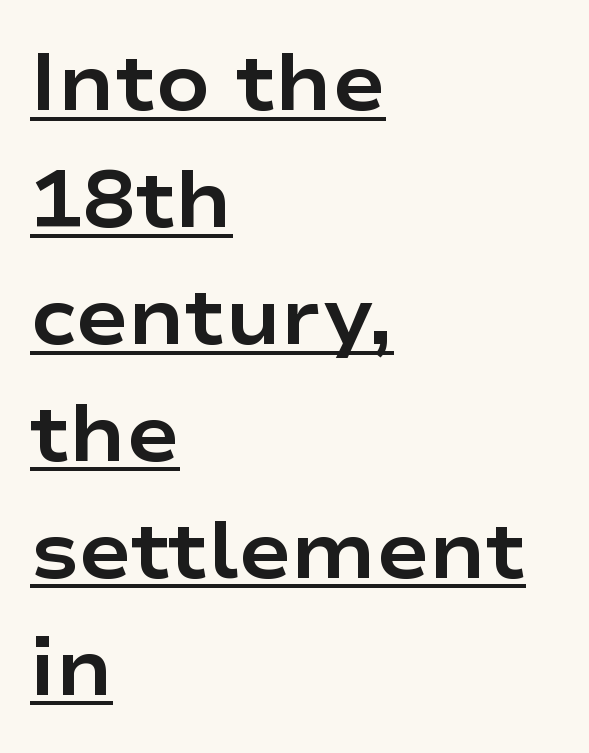
Underlined type. Compared with typical paragraphs, the rows here are spaced about the same. Letterform terminals end flat and unadorned throughout the passage. The axis of the letterforms is exactly vertical. Is the letter spacing exaggerated? No — it looks like the ordinary default. The paragraph has a hard left edge and a soft right edge.
